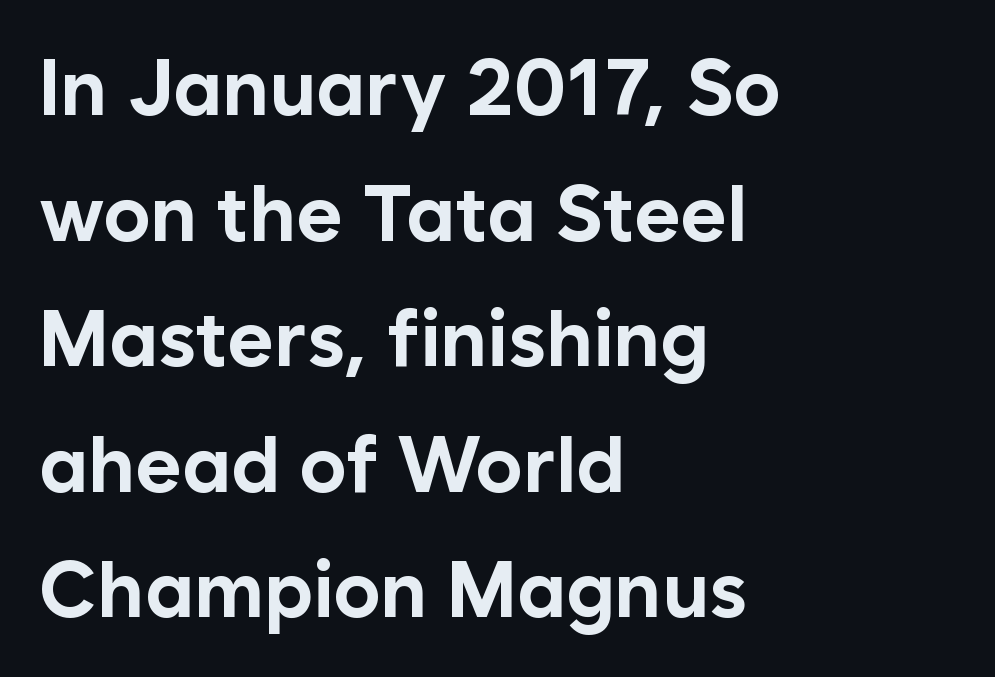
Q: Is the text bold? A: Yes.
Q: Is the text italic (slanted)? A: No, it is upright.
Q: Is the typeface a serif or a sans-serif typeface? A: Sans-serif.
Q: Is the text underlined? A: No.
Q: How is the paragraph aligned? A: Left-aligned.
Q: Is the spacing between letters normal or unusually wide? A: Normal.
Q: Is the spacing between lines tight, normal or loose? A: Normal.
Q: Width (condensed, normal, or wide)? A: Normal.
Q: Stroke contrast? A: Low.
Q: x-height? A: Medium.
Q: Monospaced? A: No.
